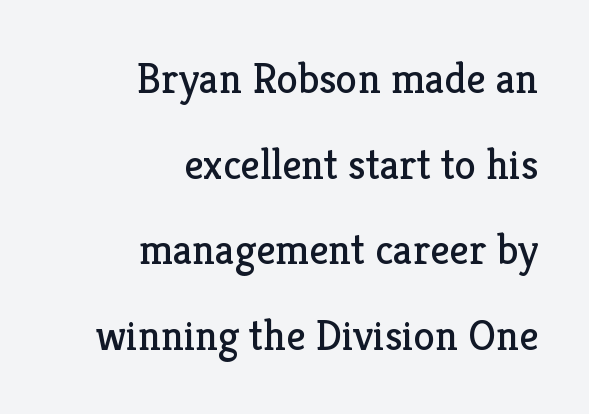
Q: Is the text bold? A: No.
Q: Is the text italic (slanted)? A: No, it is upright.
Q: Is the typeface a serif or a sans-serif typeface? A: Serif.
Q: Is the text underlined? A: No.
Q: How is the paragraph aligned? A: Right-aligned.
Q: Is the spacing between letters normal or unusually wide? A: Normal.
Q: Is the spacing between lines tight, normal or loose? A: Loose.
Q: Width (condensed, normal, or wide)? A: Normal.
Q: Stroke contrast? A: Low.
Q: x-height? A: Medium.
Q: Monospaced? A: No.
